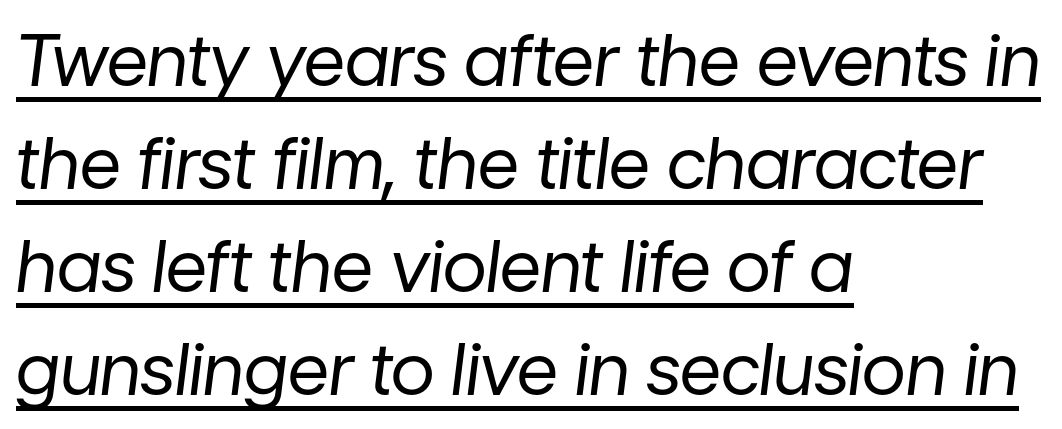
Q: Is the text bold? A: No.
Q: Is the text italic (slanted)? A: Yes, it leans right by about 7 degrees.
Q: Is the text underlined? A: Yes.
Q: How is the paragraph aligned? A: Left-aligned.
Q: Is the spacing between letters normal or unusually wide? A: Normal.
Q: Is the spacing between lines tight, normal or loose? A: Normal.
Q: Width (condensed, normal, or wide)? A: Normal.
Q: Stroke contrast? A: Low.
Q: x-height? A: Medium.
Q: Monospaced? A: No.
